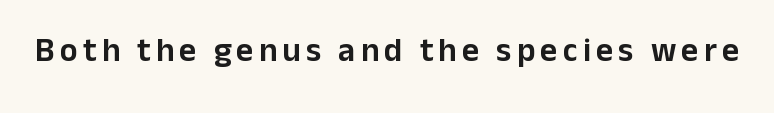
Q: Is the text italic (slanted)? A: No, it is upright.
Q: Is the typeface a serif or a sans-serif typeface? A: Sans-serif.
Q: Is the text underlined? A: No.
Q: Width (condensed, normal, or wide)? A: Normal.
Q: Stroke contrast? A: Low.
Q: x-height? A: Medium.
Q: Monospaced? A: No.
